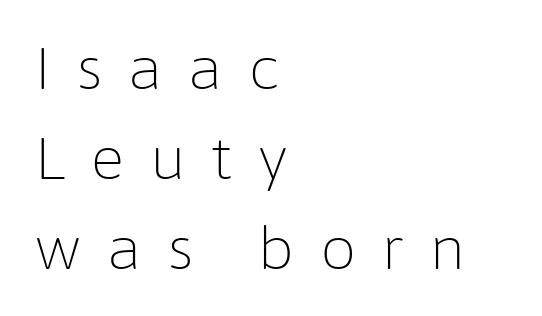
Q: Is the text bold? A: No.
Q: Is the text italic (slanted)? A: No, it is upright.
Q: Is the typeface a serif or a sans-serif typeface? A: Sans-serif.
Q: Is the text underlined? A: No.
Q: How is the paragraph aligned? A: Left-aligned.
Q: Is the spacing between letters normal or unusually wide? A: Unusually wide.
Q: Is the spacing between lines tight, normal or loose? A: Normal.
Q: Width (condensed, normal, or wide)? A: Normal.
Q: Stroke contrast? A: Low.
Q: x-height? A: Medium.
Q: Monospaced? A: No.
